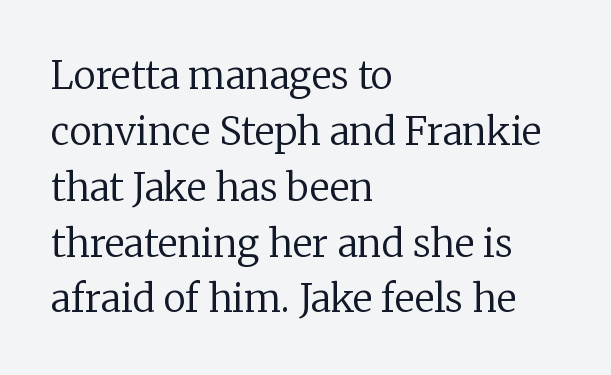
This is serif lettering, the kind often seen in printed books. One glance says typical: line gaps are just what's usual. Here the glyphs are tracked normally, forming tight word shapes. Compared with a centered layout, this one pins lines to the left instead. Underlining? Definitely not there.
